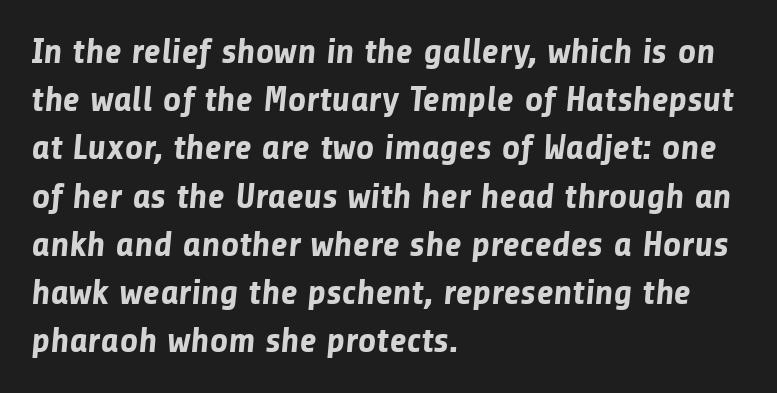
Regular leading. The words here are not underlined. The setting favours the left margin, as ordinary paragraphs usually do. The face used here is proportionally spaced, like ordinary book or web type. The letters carry no serifs — their stems end cleanly without finishing strokes.
